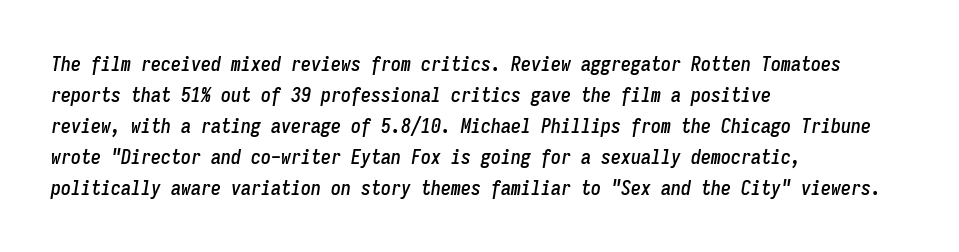
{"italic": "yes", "lean": "right", "slant_degrees": 9, "underline": "no", "align": "left", "line_spacing": "normal", "line_spacing_ratio": 1.55, "letter_spacing": "normal", "letter_spacing_em": 0.0, "glyph_px": 20}
